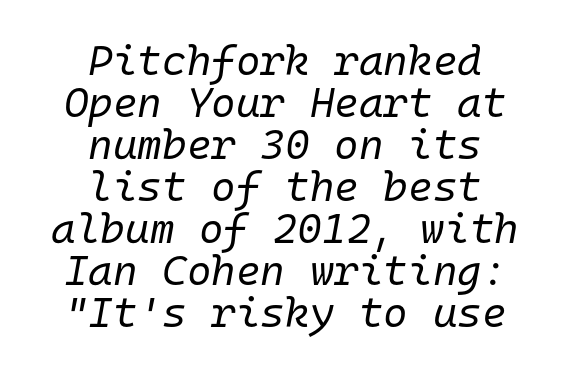
Q: Is the text bold? A: No.
Q: Is the text italic (slanted)? A: Yes, it leans right by about 10 degrees.
Q: Is the text underlined? A: No.
Q: How is the paragraph aligned? A: Centered.
Q: Is the spacing between letters normal or unusually wide? A: Normal.
Q: Is the spacing between lines tight, normal or loose? A: Tight.
Q: Width (condensed, normal, or wide)? A: Normal.
Q: Stroke contrast? A: Low.
Q: x-height? A: Medium.
Q: Monospaced? A: Yes.
